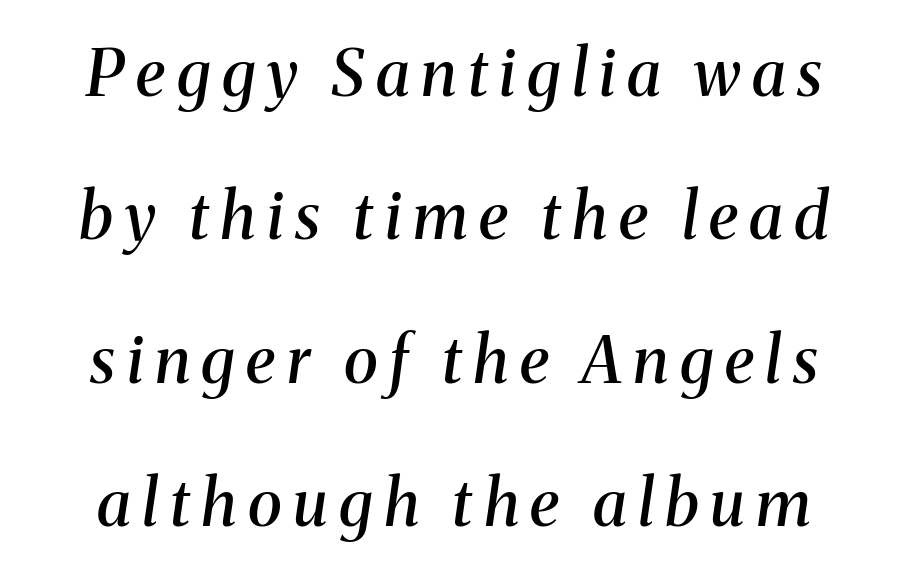
Q: Is the text bold? A: Semi-bold.
Q: Is the text italic (slanted)? A: Yes, it leans right by about 8 degrees.
Q: Is the typeface a serif or a sans-serif typeface? A: Serif.
Q: Is the text underlined? A: No.
Q: Is the spacing between lines tight, normal or loose? A: Loose.
Q: Width (condensed, normal, or wide)? A: Normal.
Q: Stroke contrast? A: Medium.
Q: x-height? A: Medium.
Q: Monospaced? A: No.
